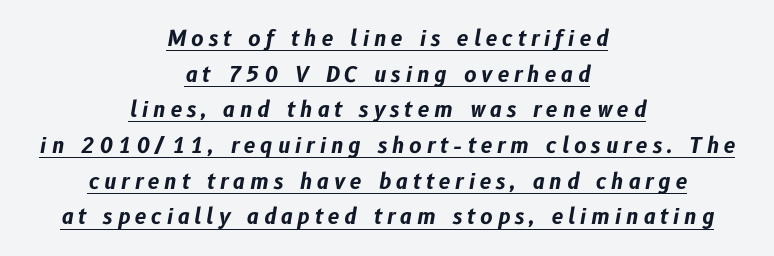
{"italic": "yes", "lean": "right", "slant_degrees": 10, "bold": "yes", "underline": "yes", "align": "center", "line_spacing": "normal", "line_spacing_ratio": 1.7, "letter_spacing": "wide", "letter_spacing_em": 0.23, "glyph_px": 21}
